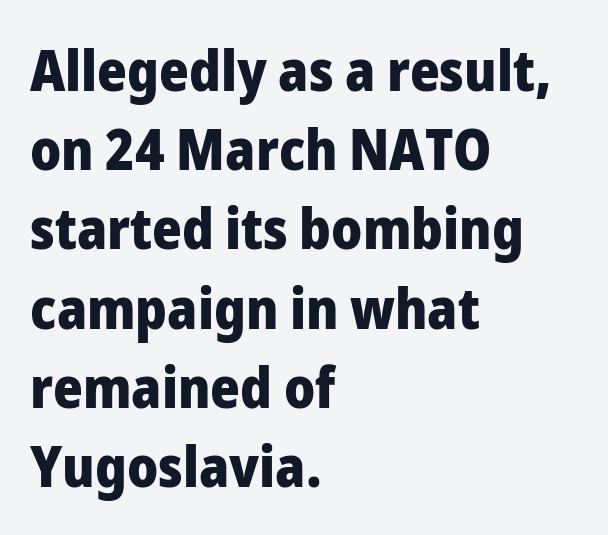
Inter-character spacing is left at the font's built-in metrics. The letters advance in unequal steps, a hallmark of proportional type. If you measured baseline to baseline, you'd find a middling distance. Where is the straight margin? On the left.
